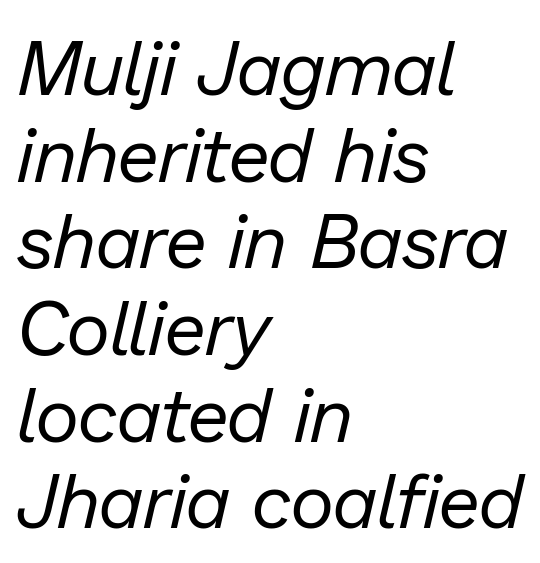
The image shows 76 px regular-weight type, italic (leaning right); set left-aligned, tight line spacing (1.14x), normal letter spacing, not underlined; low stroke contrast and a medium x-height.
